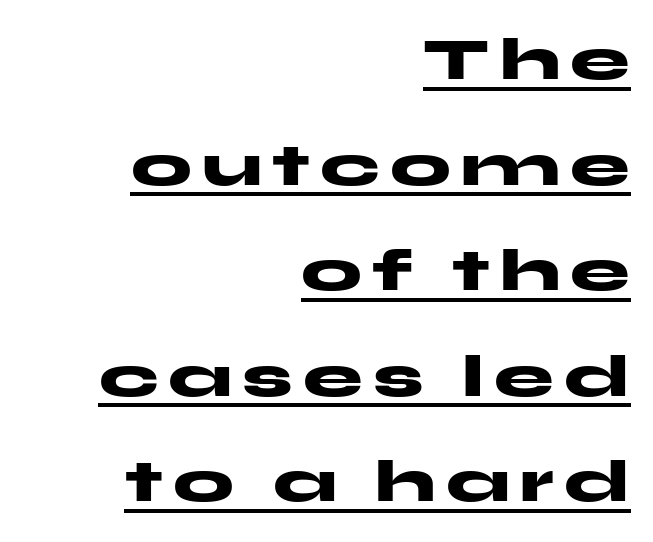
Spacing verdict: proportional, widths tailored to each character. Typographically, this falls in the sans-serif category. Casual observation: everything's shoved over to the right. Quick note: not italic, upright. These lines carry a lot of weight — the face is fully bold. The rendered words wear a rule along their underside.
